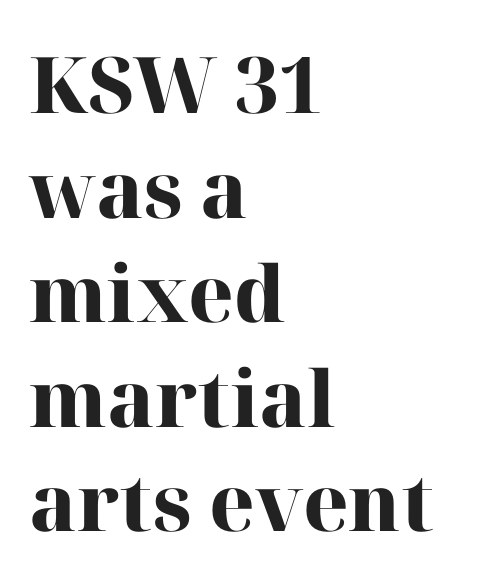
{"serif": "yes", "italic": "no", "bold": "yes", "weight": "heavy", "width": "normal", "stroke_contrast": "high", "x_height": "medium", "monospaced": "no", "underline": "no", "align": "left", "line_spacing": "normal", "line_spacing_ratio": 1.34, "letter_spacing": "normal", "letter_spacing_em": 0.0, "glyph_px": 78}
